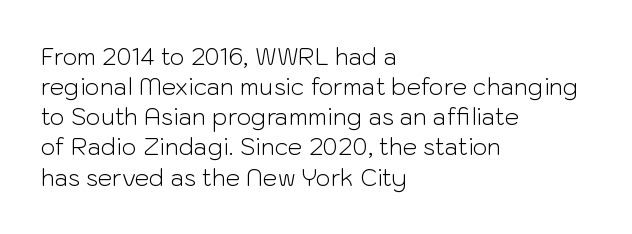
The image shows 23 px text type, upright; set left-aligned, normal line spacing (1.31x), normal letter spacing, not underlined.
